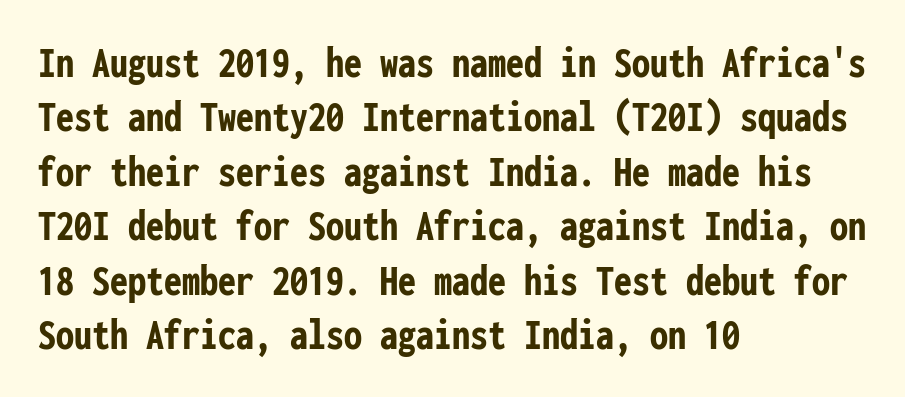
Tracking value appears to be zero — textbook default spacing. Decoration check: the copy has no underline. Look at the bottom of the vertical strokes: they stop flat, with no serifs. This sample has the even, mechanical cadence of fixed-width lettering. Notice how the passage keeps a crisp vertical edge on the left only. Upright lettering throughout.
